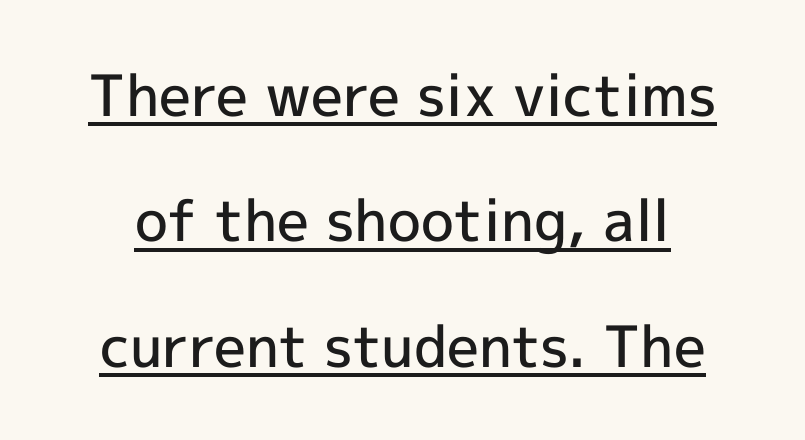
The rendering uses a large line-height, opening up the rows. Look at the tracking — it's just the regular setting, nothing added. Emphasis by weight is partial: semibold. You can tell it's not italic because the verticals are truly vertical. This rendering features underlined lettering.
